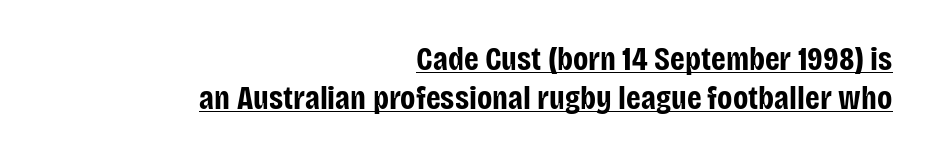
{"serif": "no", "italic": "no", "bold": "yes", "weight": "bold", "width": "condensed", "stroke_contrast": "low", "x_height": "large", "monospaced": "no", "underline": "yes", "align": "right", "line_spacing_ratio": 1.18, "letter_spacing": "normal", "letter_spacing_em": 0.0, "glyph_px": 33}
